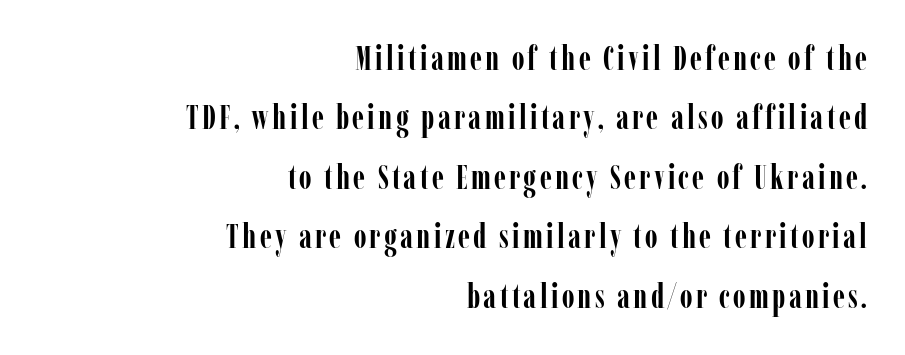
The letters advance in unequal steps, a hallmark of proportional type. These lines were composed using upright roman letters. Only glyphs here, with clear space below each row. This rendering uses right alignment, leaving the left contour irregular. The designer went with a serif here, giving each stem small feet.
